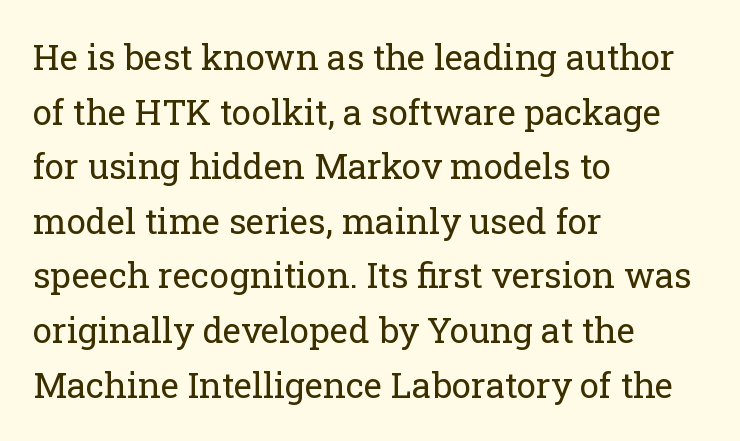
Q: Is the text bold? A: No.
Q: Is the text italic (slanted)? A: No, it is upright.
Q: Is the typeface a serif or a sans-serif typeface? A: Serif.
Q: Is the text underlined? A: No.
Q: How is the paragraph aligned? A: Left-aligned.
Q: Is the spacing between letters normal or unusually wide? A: Normal.
Q: Is the spacing between lines tight, normal or loose? A: Normal.
Q: Width (condensed, normal, or wide)? A: Normal.
Q: Stroke contrast? A: Low.
Q: x-height? A: Medium.
Q: Monospaced? A: No.
